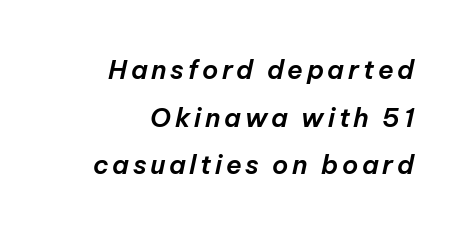
Q: Is the text italic (slanted)? A: Yes, it leans right by about 12 degrees.
Q: Is the text underlined? A: No.
Q: How is the paragraph aligned? A: Right-aligned.
